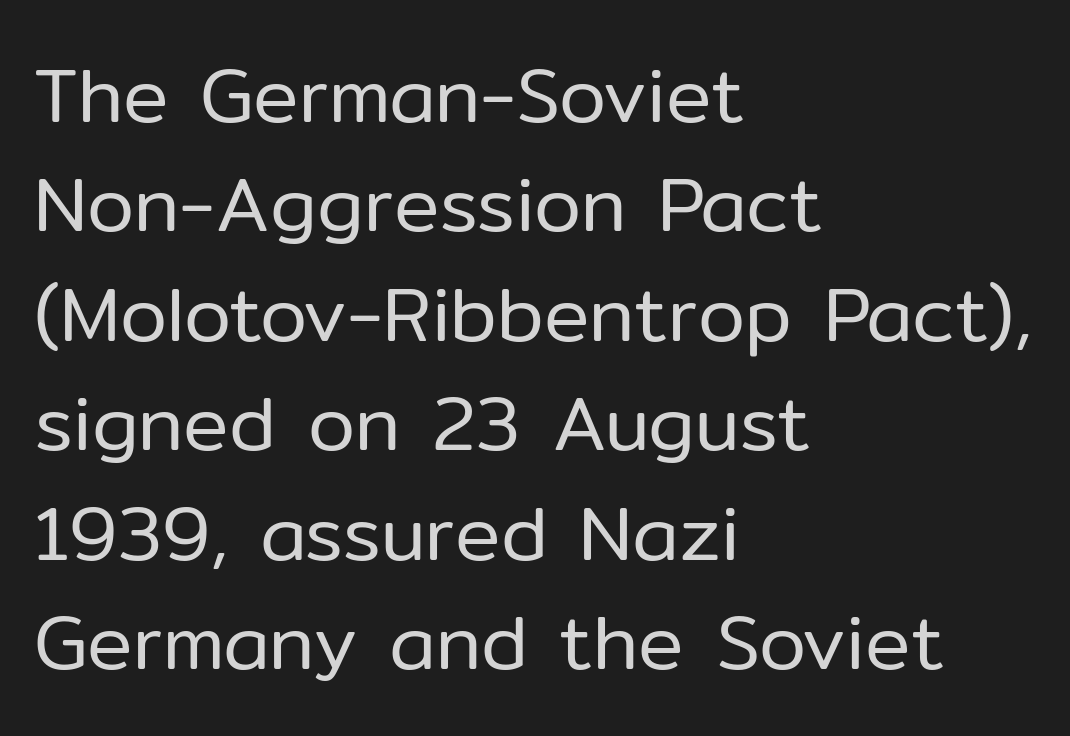
{"serif": "no", "italic": "no", "bold": "no", "weight": "regular", "width": "normal", "stroke_contrast": "low", "x_height": "medium", "monospaced": "no", "underline": "no", "align": "left", "line_spacing": "normal", "line_spacing_ratio": 1.44, "letter_spacing": "normal", "letter_spacing_em": 0.0, "glyph_px": 76}
